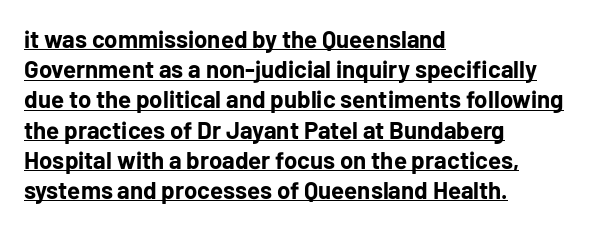
{"italic": "no", "bold": "yes", "underline": "yes", "align": "left", "line_spacing": "normal", "line_spacing_ratio": 1.26, "letter_spacing": "normal", "letter_spacing_em": 0.0, "glyph_px": 24}
